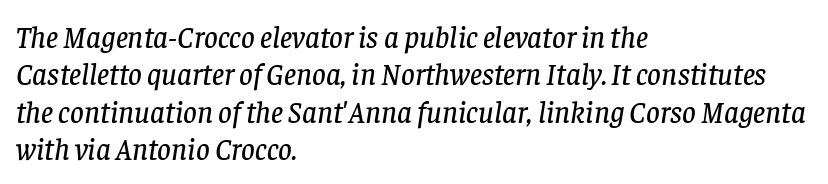
Rule under the text: the space is simply empty. Between one letter and the next there's only the usual sliver of space. The letters are slanted; this is an italic face. This sample keeps an unexceptional amount of space between lines.
